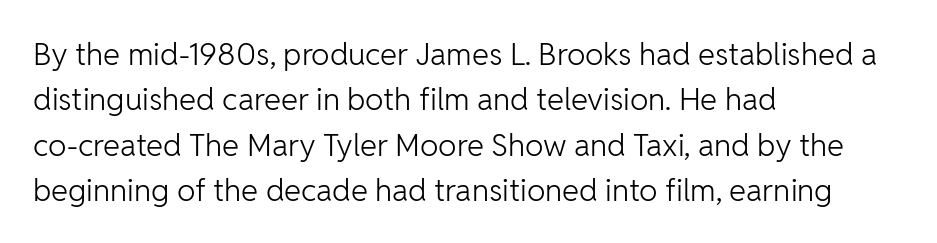
Vertical strokes here are truly vertical. Honestly, the row spacing looks completely unremarkable. What kind of face is this? One without serifs — a sans. The rendering uses natural spacing where letterforms have individual widths. A light-to-regular cut is what we see here.
